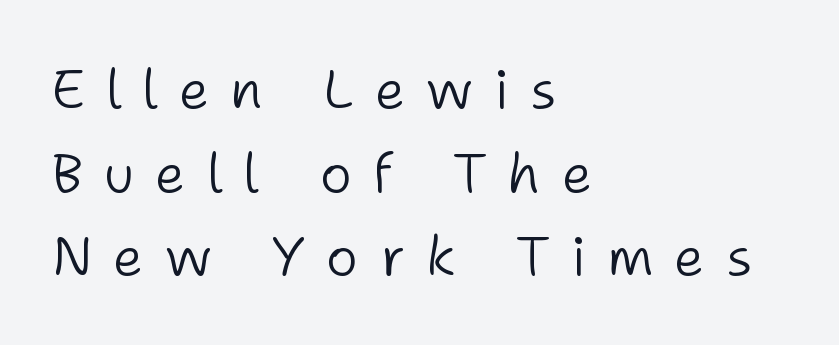
Each new line begins a customary step beneath the previous one. Caption: multi-line text, flush left, ragged right. This rendering features lettering with no underline. These lines have a slow, spaced-out rhythm from letter to letter.
